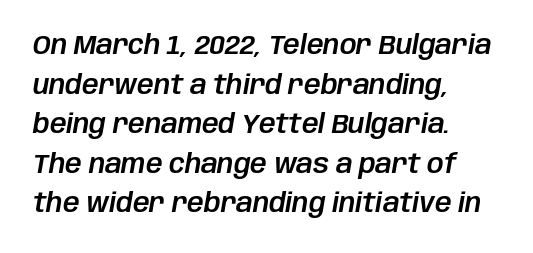
{"italic": "yes", "lean": "right", "slant_degrees": 10, "underline": "no", "align": "left", "line_spacing": "normal", "line_spacing_ratio": 1.52, "letter_spacing": "normal", "letter_spacing_em": 0.0, "glyph_px": 26}
